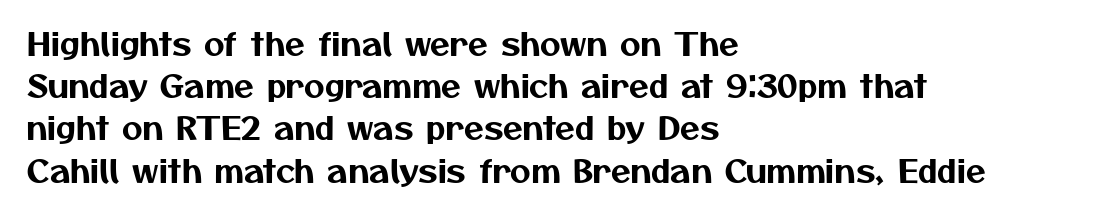
Q: Is the typeface a serif or a sans-serif typeface? A: Sans-serif.
Q: Is the text underlined? A: No.
Q: How is the paragraph aligned? A: Left-aligned.
Q: Is the spacing between letters normal or unusually wide? A: Normal.
Q: Is the spacing between lines tight, normal or loose? A: Normal.
Q: Width (condensed, normal, or wide)? A: Normal.
Q: Stroke contrast? A: Medium.
Q: x-height? A: Medium.
Q: Monospaced? A: No.
